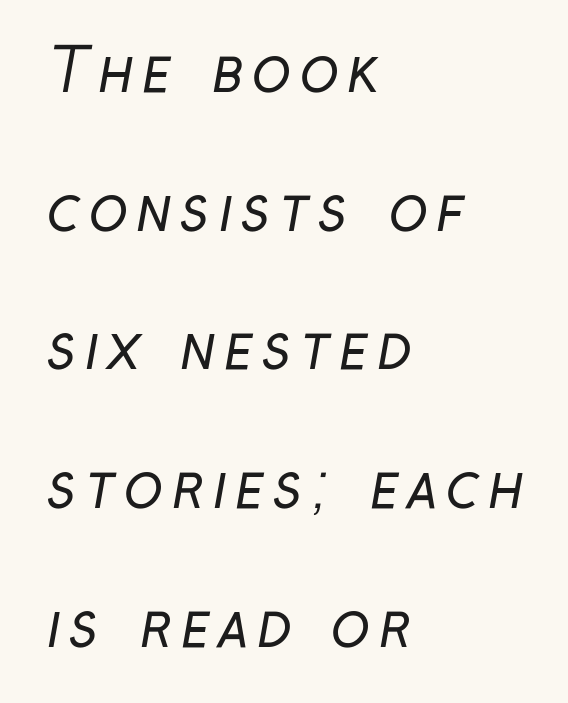
Varying glyph widths throughout — classic text-font behaviour. In CSS terms this would be text-align: left. Weight: regular or lighter. No word sits above an underline. The leading is generous, giving the passage an open texture.
